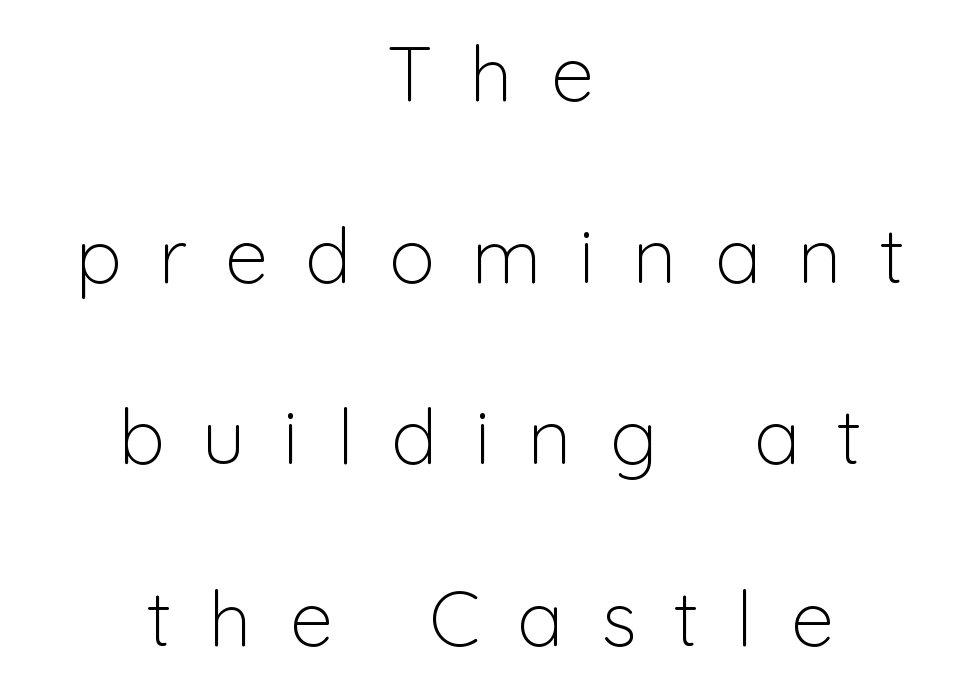
Q: Is the text bold? A: No.
Q: Is the text italic (slanted)? A: No, it is upright.
Q: Is the typeface a serif or a sans-serif typeface? A: Sans-serif.
Q: Is the text underlined? A: No.
Q: How is the paragraph aligned? A: Centered.
Q: Is the spacing between letters normal or unusually wide? A: Unusually wide.
Q: Is the spacing between lines tight, normal or loose? A: Loose.
Q: Width (condensed, normal, or wide)? A: Normal.
Q: Stroke contrast? A: Low.
Q: x-height? A: Medium.
Q: Monospaced? A: No.
